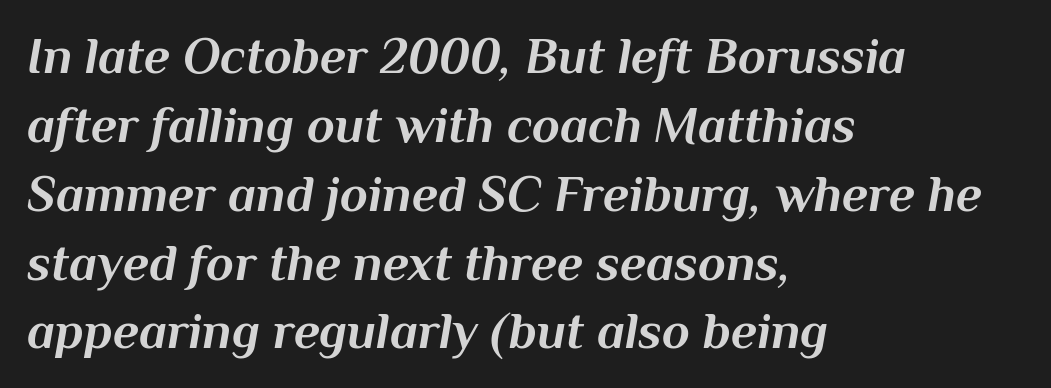
These lines are rendered in a variable-pitch font. The passage shown is not underscored anywhere. Standard letterfit; no display-style spreading of the glyphs. In terms of posture, this sample is oblique.
